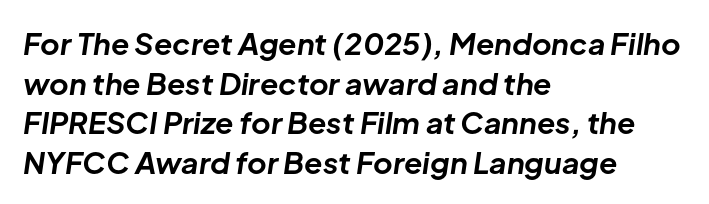
{"italic": "yes", "lean": "right", "slant_degrees": 8, "bold": "yes", "weight": "bold", "width": "normal", "stroke_contrast": "low", "x_height": "medium", "monospaced": "no", "underline": "no", "align": "left", "line_spacing": "normal", "line_spacing_ratio": 1.32, "letter_spacing": "normal", "letter_spacing_em": 0.0, "glyph_px": 30}
